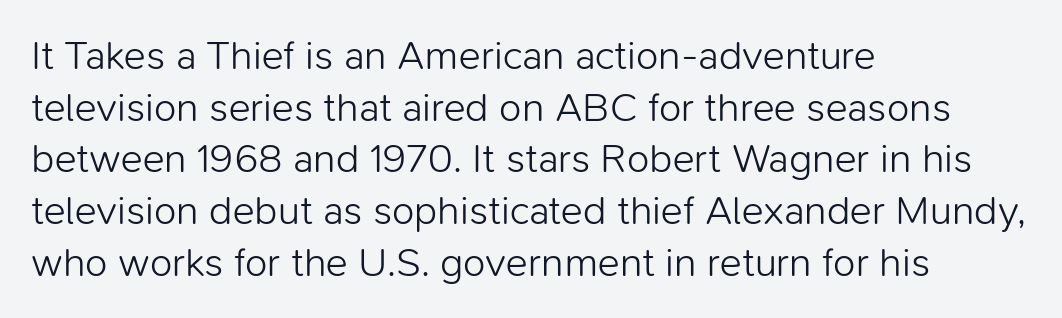
The weight tops out at a normal text grade. These lines are set flush left with a ragged right edge. Here the designer chose a conventional face with non-uniform glyph widths. Between one letter and the next there's only the usual sliver of space. Line spacing here is normal.
